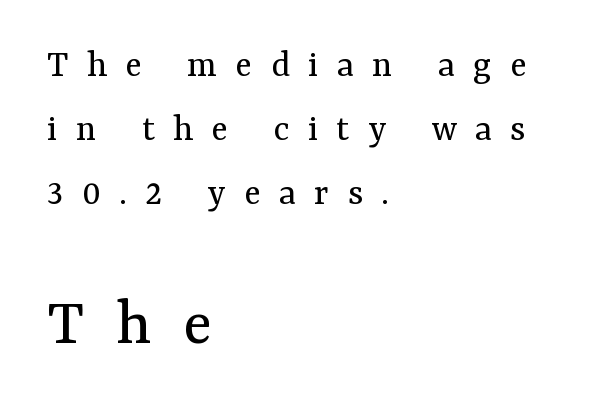
{"serif": "yes", "italic": "no", "bold": "no", "weight": "regular", "width": "normal", "stroke_contrast": "medium", "x_height": "medium", "monospaced": "no", "underline": "no", "align": "left", "line_spacing": "normal", "line_spacing_ratio": 1.64, "letter_spacing": "wide", "letter_spacing_em": 0.47, "larger_block": "second", "size_ratio": 1.74, "glyph_px": 68}
